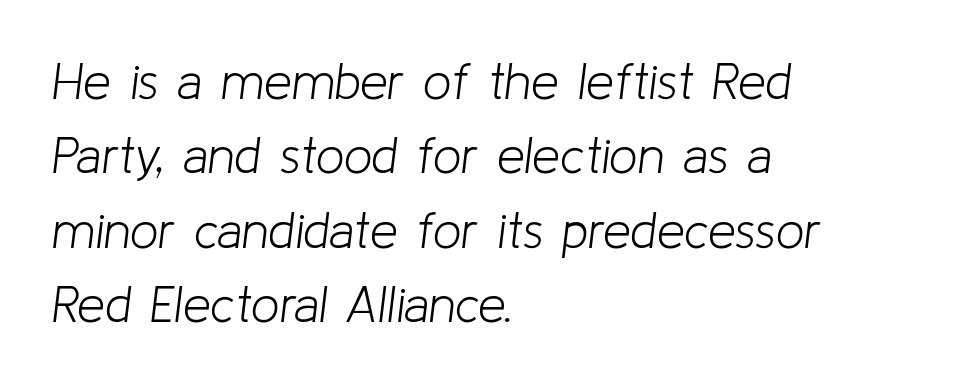
Q: Is the text bold? A: No.
Q: Is the text italic (slanted)? A: Yes, it leans right by about 8 degrees.
Q: Is the text underlined? A: No.
Q: How is the paragraph aligned? A: Left-aligned.
Q: Is the spacing between letters normal or unusually wide? A: Normal.
Q: Is the spacing between lines tight, normal or loose? A: Normal.
Q: Width (condensed, normal, or wide)? A: Normal.
Q: Stroke contrast? A: Low.
Q: x-height? A: Medium.
Q: Monospaced? A: No.
